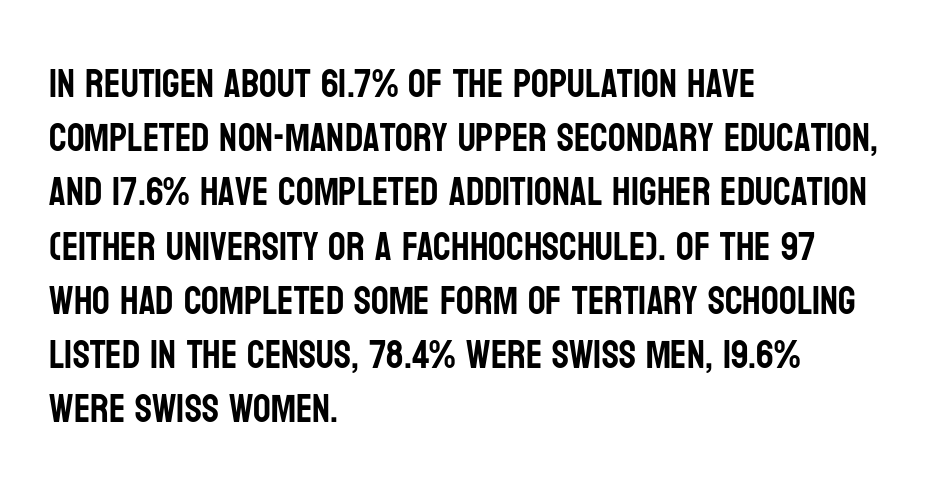
Q: Is the text italic (slanted)? A: No, it is upright.
Q: Is the typeface a serif or a sans-serif typeface? A: Sans-serif.
Q: Is the text underlined? A: No.
Q: How is the paragraph aligned? A: Left-aligned.
Q: Is the spacing between letters normal or unusually wide? A: Normal.
Q: Is the spacing between lines tight, normal or loose? A: Normal.
Q: Width (condensed, normal, or wide)? A: Condensed.
Q: Stroke contrast? A: Low.
Q: x-height? A: Large.
Q: Monospaced? A: No.
